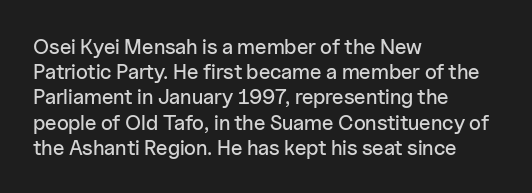
The image shows 21 px text type, upright; set left-aligned, line spacing 1.2x, normal letter spacing, not underlined.
